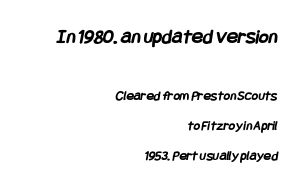
Heavy, bold letterforms. Leading is clearly above the norm, producing a sparse column. A student would notice the top passage is typeset larger than what follows. Inter-character spacing is left at the font's built-in metrics.
